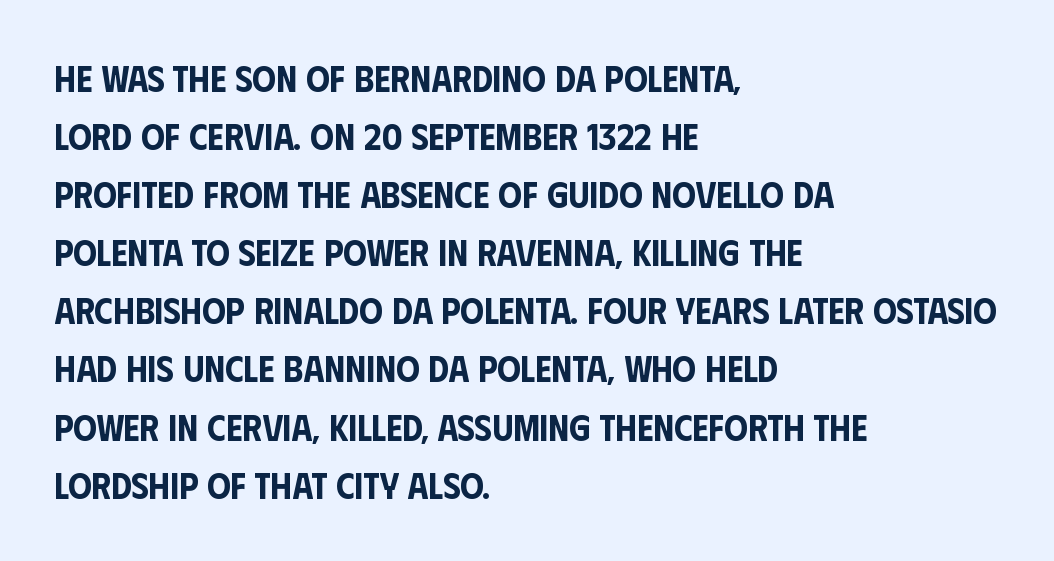
Q: Is the text italic (slanted)? A: No, it is upright.
Q: Is the typeface a serif or a sans-serif typeface? A: Sans-serif.
Q: Is the text underlined? A: No.
Q: How is the paragraph aligned? A: Left-aligned.
Q: Is the spacing between letters normal or unusually wide? A: Normal.
Q: Is the spacing between lines tight, normal or loose? A: Normal.
Q: Width (condensed, normal, or wide)? A: Condensed.
Q: Stroke contrast? A: Low.
Q: x-height? A: Large.
Q: Monospaced? A: No.
